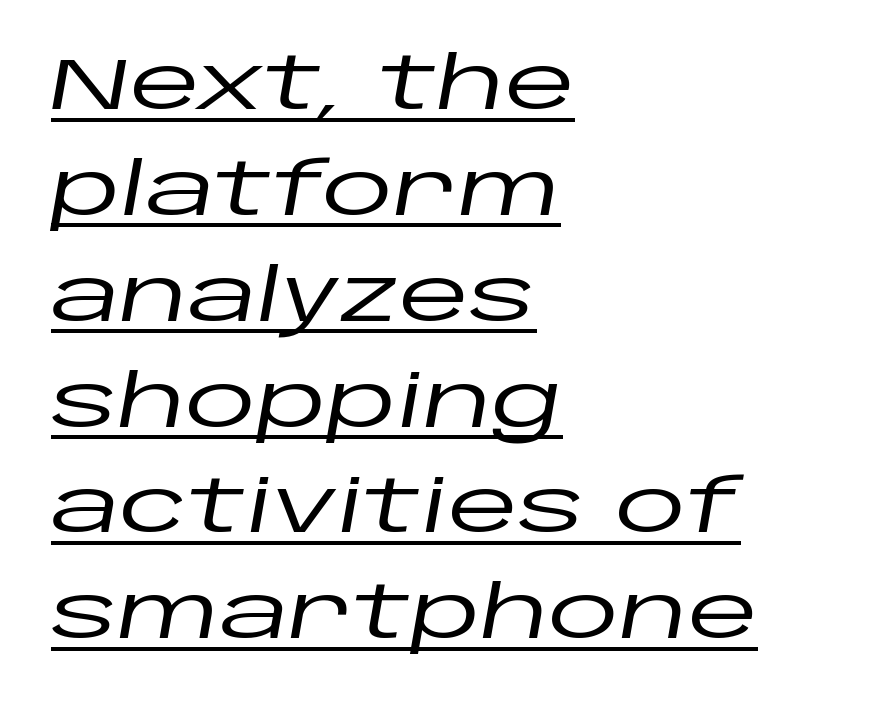
There is no visible air inserted between adjacent glyphs. Think of a printed novel: that variable character pitch is what you see here. Every character sits at an angle, as italics do. Layout note: lines flush left.
